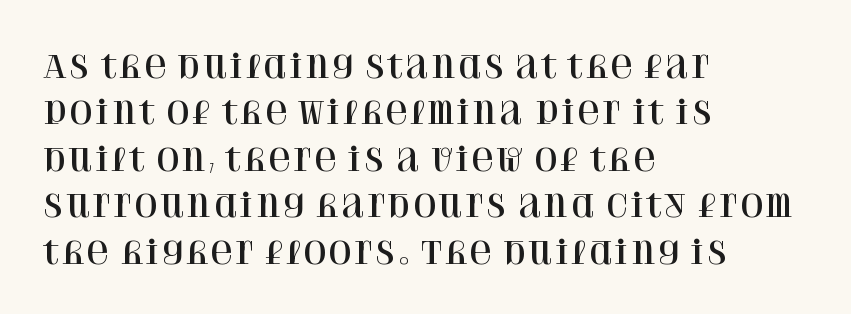
Q: Is the text italic (slanted)? A: No, it is upright.
Q: Is the typeface a serif or a sans-serif typeface? A: Serif.
Q: Is the text underlined? A: No.
Q: How is the paragraph aligned? A: Left-aligned.
Q: Is the spacing between letters normal or unusually wide? A: Normal.
Q: Is the spacing between lines tight, normal or loose? A: Normal.
Q: Width (condensed, normal, or wide)? A: Normal.
Q: Stroke contrast? A: High.
Q: x-height? A: Large.
Q: Monospaced? A: No.
